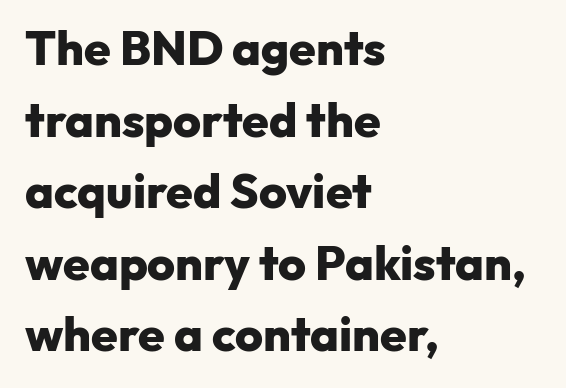
Q: Is the text bold? A: Yes.
Q: Is the text italic (slanted)? A: No, it is upright.
Q: Is the typeface a serif or a sans-serif typeface? A: Sans-serif.
Q: Is the text underlined? A: No.
Q: How is the paragraph aligned? A: Left-aligned.
Q: Is the spacing between letters normal or unusually wide? A: Normal.
Q: Is the spacing between lines tight, normal or loose? A: Normal.
Q: Width (condensed, normal, or wide)? A: Normal.
Q: Stroke contrast? A: Low.
Q: x-height? A: Medium.
Q: Monospaced? A: No.
